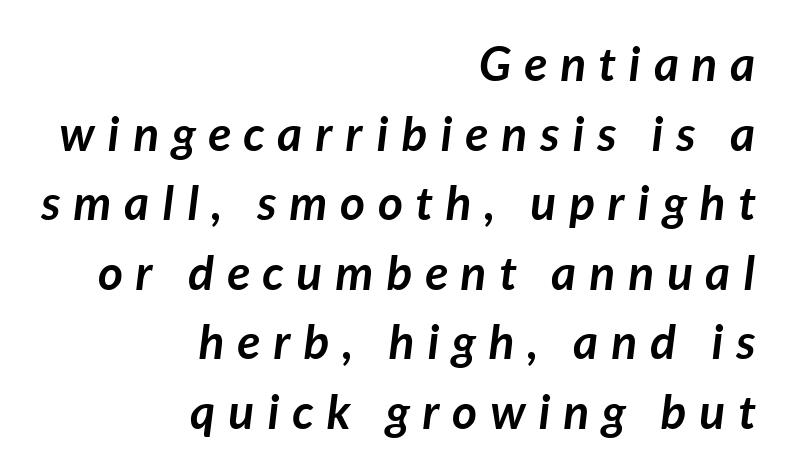
Q: Is the text bold? A: Yes.
Q: Is the text italic (slanted)? A: Yes, it leans right by about 7 degrees.
Q: Is the text underlined? A: No.
Q: How is the paragraph aligned? A: Right-aligned.
Q: Is the spacing between letters normal or unusually wide? A: Unusually wide.
Q: Is the spacing between lines tight, normal or loose? A: Normal.
Q: Width (condensed, normal, or wide)? A: Normal.
Q: Stroke contrast? A: Low.
Q: x-height? A: Medium.
Q: Monospaced? A: No.
